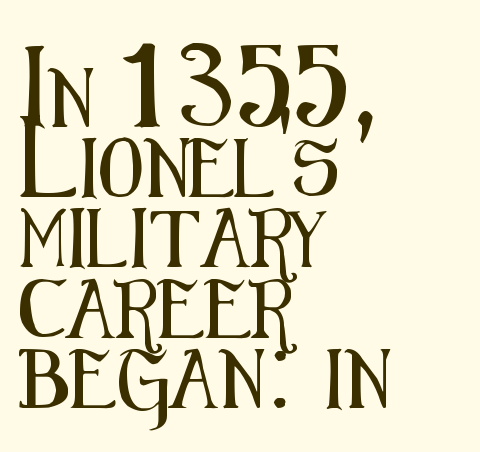
Visually the block forms a straight wall on the left and a jagged coastline on the right. Is the letter spacing exaggerated? No — it looks like the ordinary default. The gap between lines stays unmarked. The face used here is proportionally spaced, like ordinary book or web type. A roman cut, with each character standing at attention.
